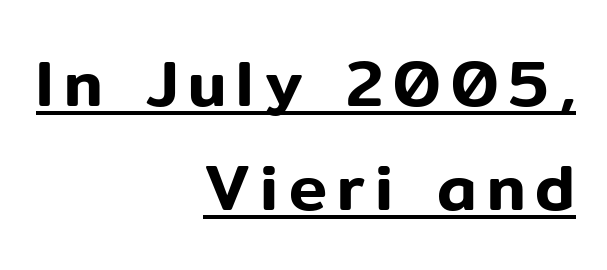
Spacing verdict: proportional, widths tailored to each character. Underline: present. The glyphs in this specimen are sans serif. This is roman type, the default non-slanted kind. The vertical gap from one line to the next is medium.
